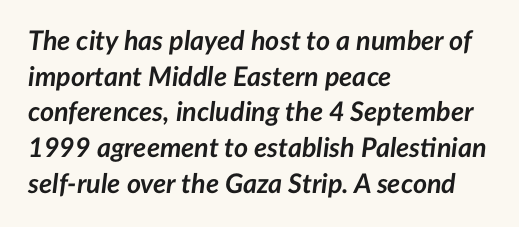
{"italic": "yes", "lean": "right", "slant_degrees": 7, "bold": "yes", "underline": "no", "align": "left", "line_spacing": "normal", "line_spacing_ratio": 1.32, "letter_spacing": "normal", "letter_spacing_em": 0.0, "glyph_px": 27}
